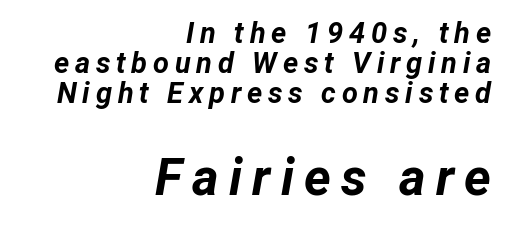
There's an unmistakable incline to the writing here. The passage shown is typed in a proportional face where columns would drift. Closely set lines give the paragraph a compact silhouette. Decoration check: the copy has no underline. In CSS terms this would be text-align: right. The letters are bold, with thick, heavy strokes.
